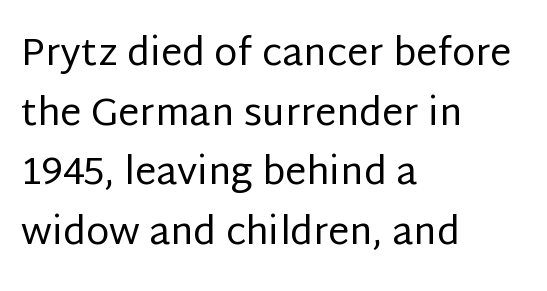
Q: Is the text bold? A: No.
Q: Is the text italic (slanted)? A: No, it is upright.
Q: Is the typeface a serif or a sans-serif typeface? A: Sans-serif.
Q: Is the text underlined? A: No.
Q: How is the paragraph aligned? A: Left-aligned.
Q: Is the spacing between letters normal or unusually wide? A: Normal.
Q: Is the spacing between lines tight, normal or loose? A: Normal.
Q: Width (condensed, normal, or wide)? A: Normal.
Q: Stroke contrast? A: Low.
Q: x-height? A: Large.
Q: Monospaced? A: No.
